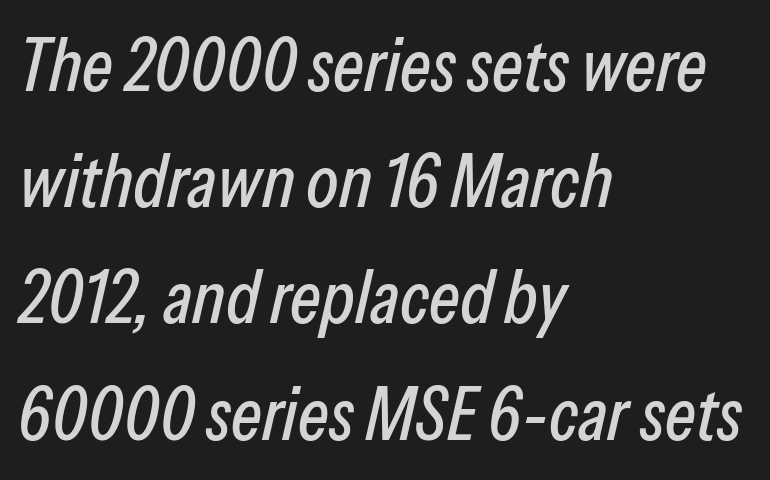
Check the space under the baseline: it is left empty. The rendering uses natural spacing where letterforms have individual widths. You could call the tracking neutral — neither tight nor loose. The paragraph has a hard left edge and a soft right edge. Reading down the column, the eye jumps a familiar distance to each next line.
